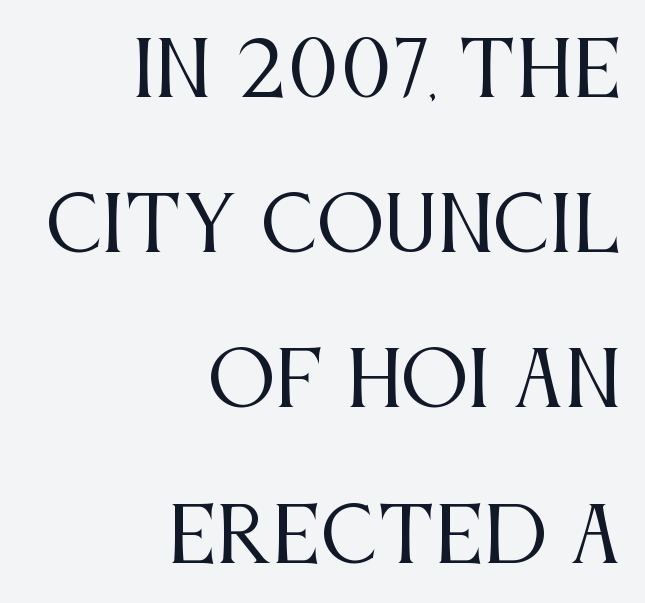
Horizontal bands of white between lines are thick stripes. Serif or sans? Serif — the stroke terminals have little feet. Each letter keeps its own natural width here, so spacing adapts to shape. Posture: upright roman. Decoration check: the copy has no underline. This sample uses plain, unmodified letter spacing.
